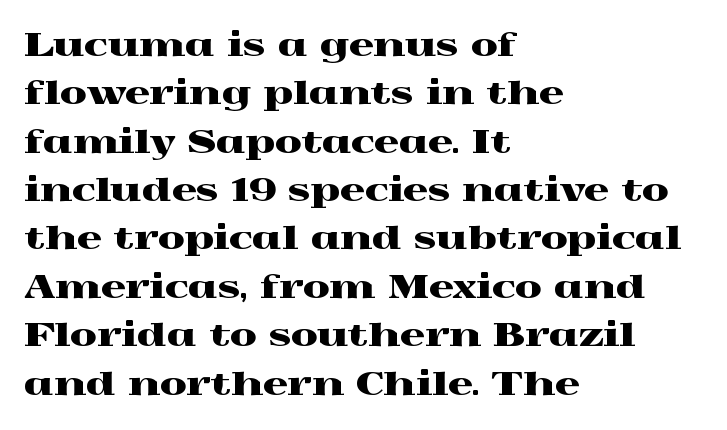
Do the characters align in a grid? No, the font is proportional. Any mark beneath the type? The region is blank. The lines are quadded left. Inter-character spacing is left at the font's built-in metrics. Honestly, the row spacing looks completely unremarkable.
